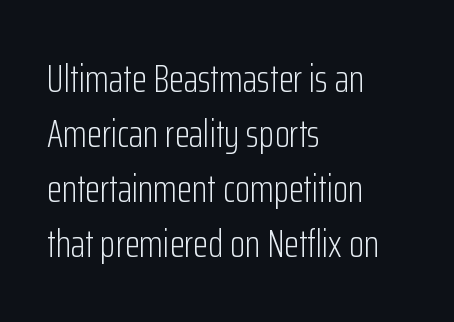
{"serif": "no", "italic": "no", "bold": "no", "weight": "light", "width": "condensed", "stroke_contrast": "low", "x_height": "medium", "monospaced": "no", "underline": "no", "align": "left", "line_spacing": "normal", "line_spacing_ratio": 1.41, "letter_spacing": "normal", "letter_spacing_em": 0.0, "glyph_px": 39}
